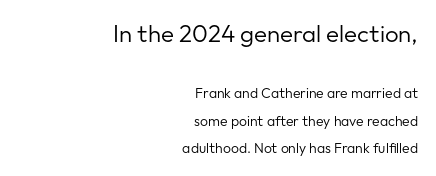
Q: Is the text bold? A: No.
Q: Is the text italic (slanted)? A: No, it is upright.
Q: Is the text underlined? A: No.
Q: How is the paragraph aligned? A: Right-aligned.
Q: Is the spacing between letters normal or unusually wide? A: Normal.
Q: Is the spacing between lines tight, normal or loose? A: Loose.
Q: Which block of text is set in a larger size, the first (top) or the second (bottom)? A: The first (top) one.
